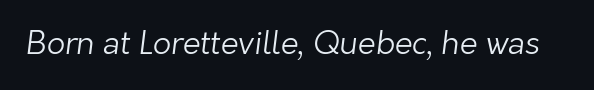
Any mark beneath the type? The region is blank. The face used here is proportionally spaced, like ordinary book or web type. The horizontal fit of the characters is conventional and even. The strokes carry an ordinary text weight at most.
